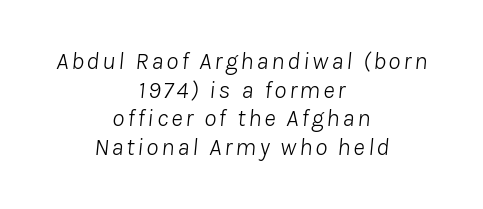
{"italic": "yes", "lean": "right", "slant_degrees": 8, "bold": "no", "underline": "no", "align": "center", "line_spacing": "tight", "line_spacing_ratio": 1.15, "glyph_px": 25}
